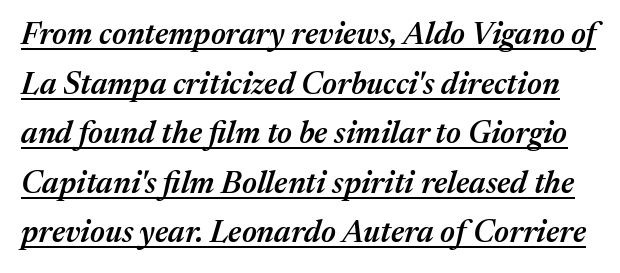
{"italic": "yes", "lean": "right", "slant_degrees": 17, "bold": "semi", "weight": "semibold", "width": "normal", "stroke_contrast": "medium", "x_height": "medium", "monospaced": "no", "underline": "yes", "line_spacing": "normal", "line_spacing_ratio": 1.6, "letter_spacing": "normal", "letter_spacing_em": 0.0, "glyph_px": 31}
